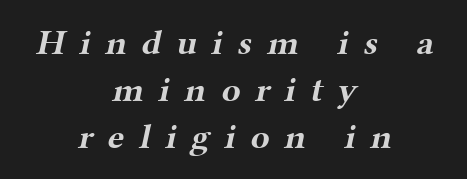
Alignment: centered. The text was rendered using a seriffed face with decorative stroke endings. The letters advance in unequal steps, a hallmark of proportional type. Letters rest on an invisible, unmarked baseline. A typesetter would call this leading conventional body-copy spacing. Tracking here is generous; glyphs stand well apart from one another.
